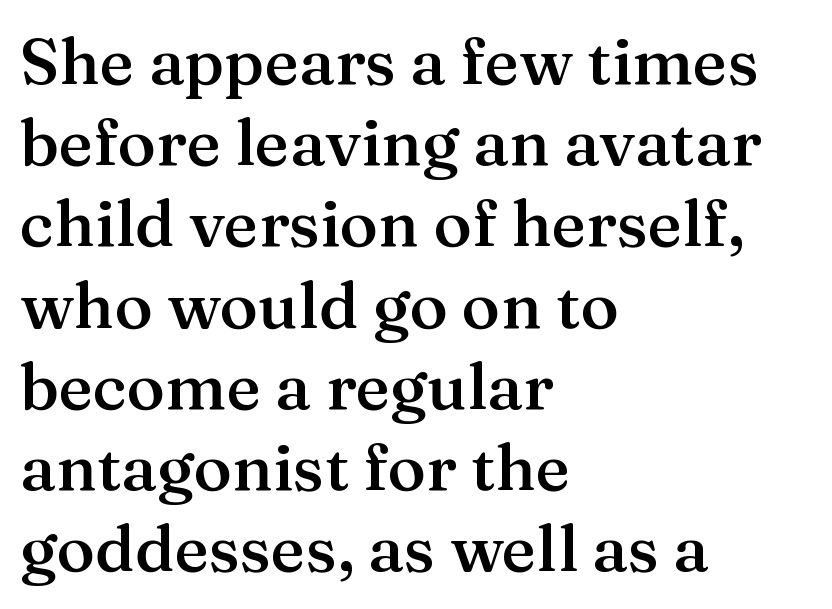
The image shows 65 px semibold serif type, upright; set left-aligned, normal line spacing (1.25x), normal letter spacing, not underlined; medium stroke contrast and a medium x-height.
